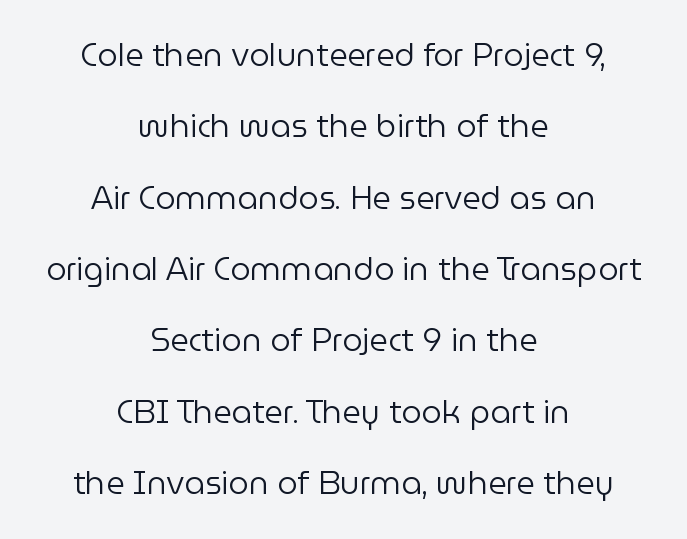
The image shows 32 px regular-weight sans-serif type, upright; set centered, loose line spacing (2.23x), normal letter spacing, not underlined; low stroke contrast and a medium x-height.
